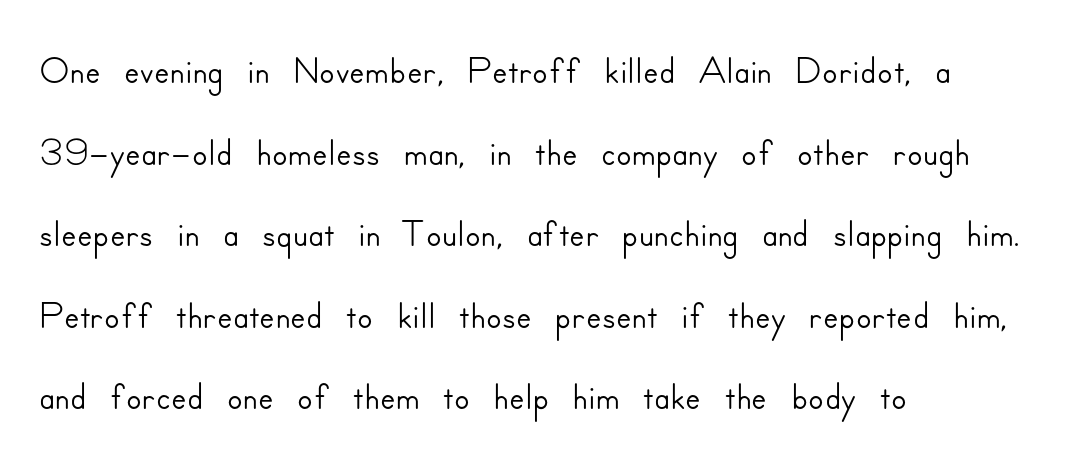
These lines stack with their left ends in a neat column. Do the characters align in a grid? No, the font is proportional. The gap between lines stays unmarked. Ascenders rise straight up at ninety degrees. Unlike a traditional serif, this face leaves its strokes unadorned. In terms of leading, this rendering sits right in the middle.
